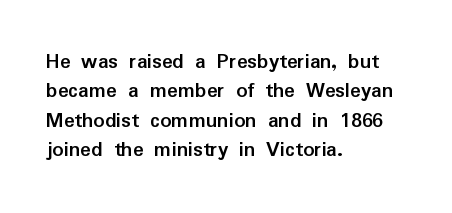
{"italic": "no", "bold": "yes", "underline": "no", "align": "left", "line_spacing": "normal", "line_spacing_ratio": 1.33, "letter_spacing": "normal", "letter_spacing_em": 0.0, "glyph_px": 22}
